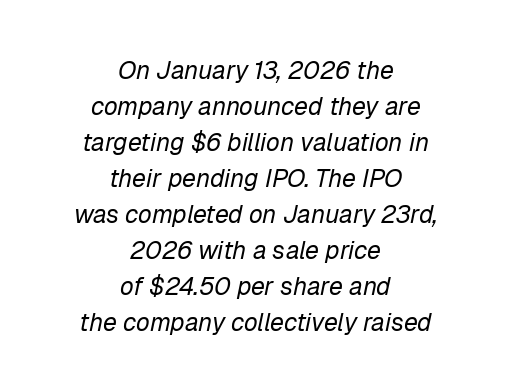
{"italic": "yes", "lean": "right", "slant_degrees": 12, "bold": "no", "underline": "no", "align": "center", "line_spacing": "normal", "line_spacing_ratio": 1.44, "letter_spacing": "normal", "letter_spacing_em": 0.0, "glyph_px": 25}
